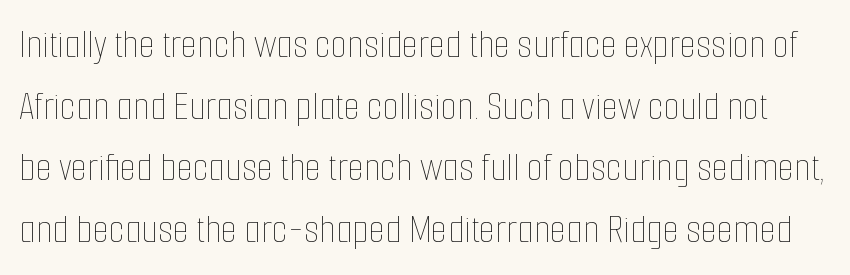
The image shows 42 px thin, condensed type, upright; set normal line spacing (1.47x), normal letter spacing, not underlined; low stroke contrast and a medium x-height.
